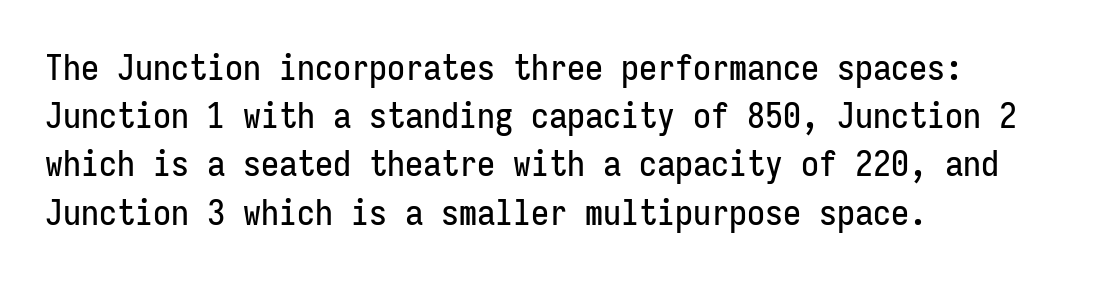
{"serif": "no", "italic": "no", "width": "condensed", "stroke_contrast": "low", "x_height": "medium", "monospaced": "yes", "underline": "no", "align": "left", "line_spacing": "normal", "line_spacing_ratio": 1.34, "letter_spacing": "normal", "letter_spacing_em": 0.0, "glyph_px": 36}
